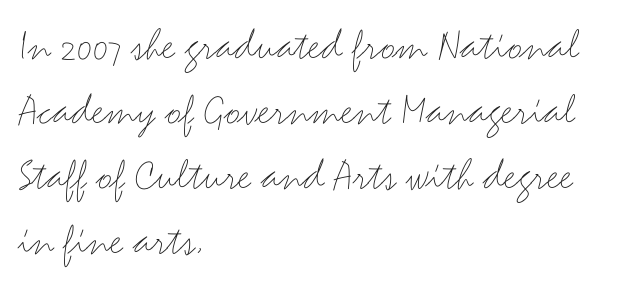
Horizontally, the lines are justified to the leading edge only. A clean baseline with only descenders dipping below it. What kind of face is this? One without serifs — a sans. Vertically, the passage feels balanced, rows spaced as you'd expect. Each stroke keeps to a modest, everyday thickness or less.
